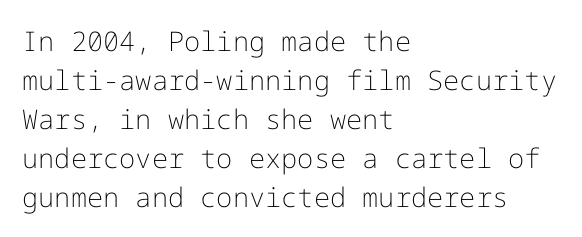
The image shows 27 px text type, upright; set left-aligned, normal line spacing (1.44x), normal letter spacing, not underlined.
